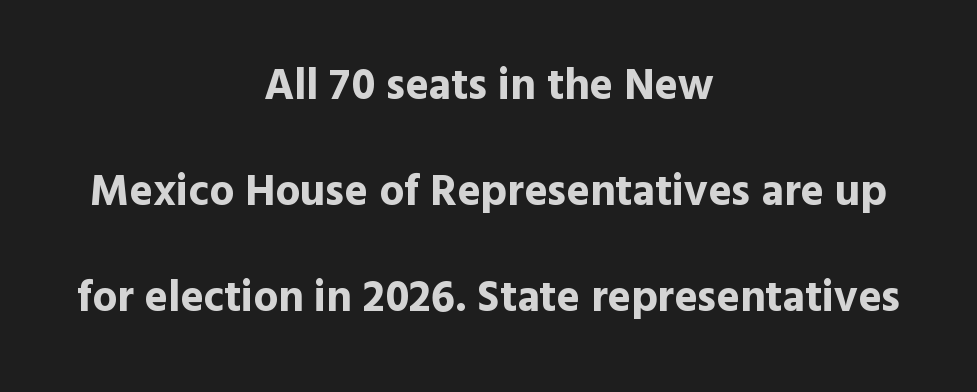
Short and long lines alike share a common midpoint. Clear beneath every line of the passage. Typographically, this falls in the sans-serif category. A typesetter would call this proportional, since set widths differ per character. Weight check: bold — yes, fully.
